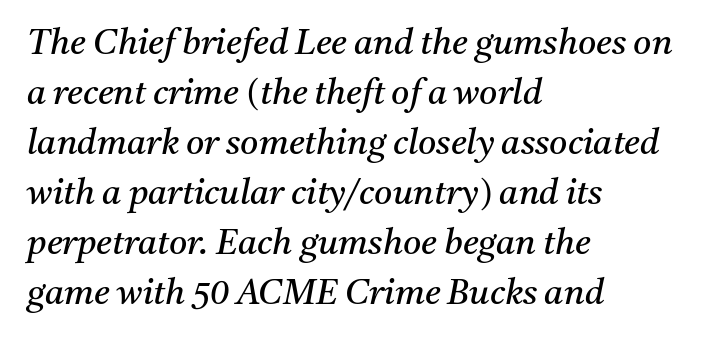
Q: Is the text bold? A: No.
Q: Is the text italic (slanted)? A: Yes, it leans right by about 11 degrees.
Q: Is the typeface a serif or a sans-serif typeface? A: Serif.
Q: Is the text underlined? A: No.
Q: How is the paragraph aligned? A: Left-aligned.
Q: Is the spacing between letters normal or unusually wide? A: Normal.
Q: Is the spacing between lines tight, normal or loose? A: Normal.
Q: Width (condensed, normal, or wide)? A: Normal.
Q: Stroke contrast? A: Medium.
Q: x-height? A: Medium.
Q: Monospaced? A: No.
